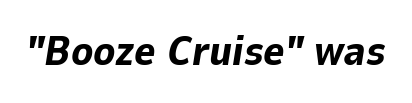
A clean baseline with only descenders dipping below it. Observe the lean: these are italic letterforms. Words appear dense and cohesive because spacing is normal. This sample has the flowing, uneven cadence of proportional lettering. How heavy is the stroke? Heavy — this is a bold.
